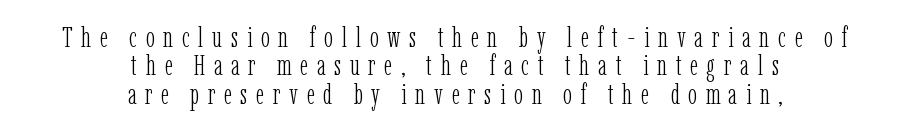
{"serif": "yes", "italic": "no", "bold": "no", "weight": "light", "width": "condensed", "stroke_contrast": "low", "x_height": "medium", "monospaced": "no", "underline": "no", "align": "center", "line_spacing": "tight", "line_spacing_ratio": 0.98, "letter_spacing": "wide", "letter_spacing_em": 0.3, "glyph_px": 29}
